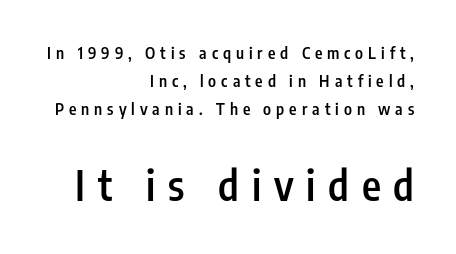
Q: Is the text bold? A: Semi-bold.
Q: Is the text italic (slanted)? A: No, it is upright.
Q: Is the typeface a serif or a sans-serif typeface? A: Sans-serif.
Q: Is the text underlined? A: No.
Q: How is the paragraph aligned? A: Right-aligned.
Q: Is the spacing between letters normal or unusually wide? A: Unusually wide.
Q: Which block of text is set in a larger size, the first (top) or the second (bottom)? A: The second (bottom) one.
Q: Width (condensed, normal, or wide)? A: Condensed.
Q: Stroke contrast? A: Low.
Q: x-height? A: Medium.
Q: Monospaced? A: No.
